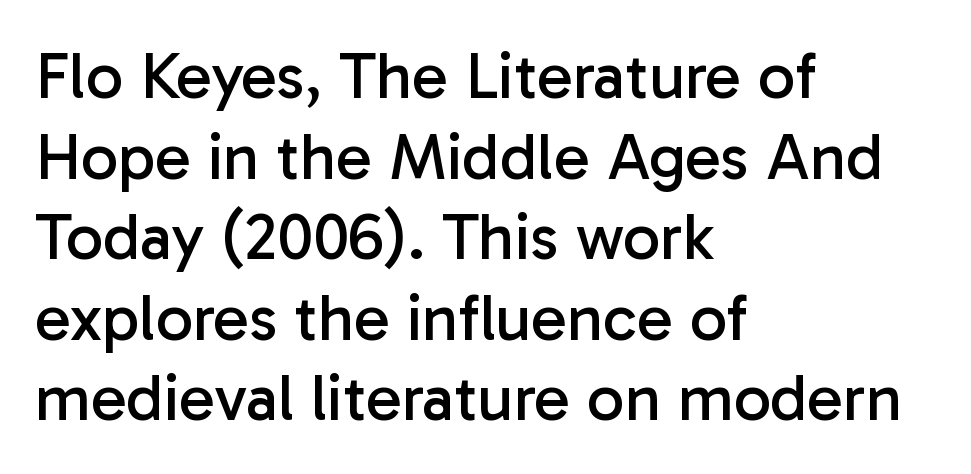
Q: Is the text bold? A: No.
Q: Is the text italic (slanted)? A: No, it is upright.
Q: Is the typeface a serif or a sans-serif typeface? A: Sans-serif.
Q: Is the text underlined? A: No.
Q: How is the paragraph aligned? A: Left-aligned.
Q: Is the spacing between letters normal or unusually wide? A: Normal.
Q: Width (condensed, normal, or wide)? A: Normal.
Q: Stroke contrast? A: Low.
Q: x-height? A: Medium.
Q: Monospaced? A: No.
